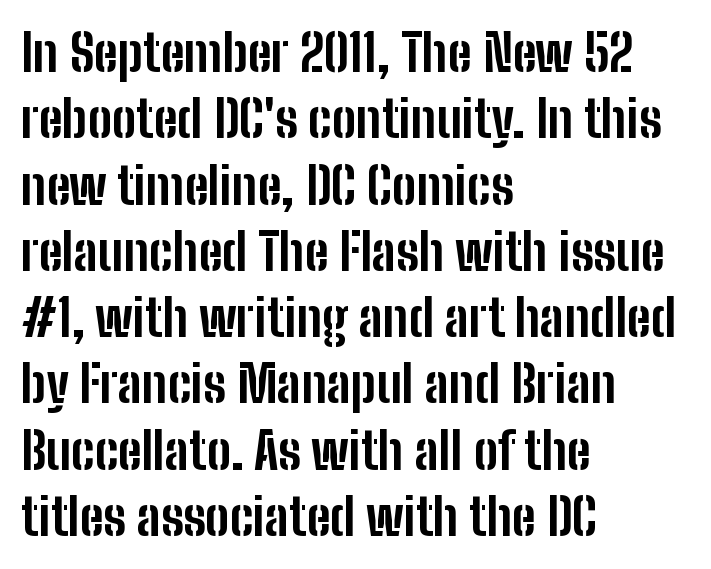
The image shows 51 px bold, condensed sans-serif type, upright; set left-aligned, normal line spacing (1.3x), normal letter spacing, not underlined; low stroke contrast and a medium x-height.
